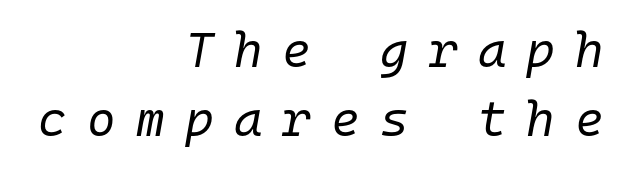
{"italic": "yes", "lean": "right", "slant_degrees": 10, "bold": "no", "weight": "regular", "width": "normal", "stroke_contrast": "low", "x_height": "medium", "monospaced": "yes", "underline": "no", "align": "right", "line_spacing": "normal", "line_spacing_ratio": 1.41, "letter_spacing": "wide", "letter_spacing_em": 0.41, "glyph_px": 49}
